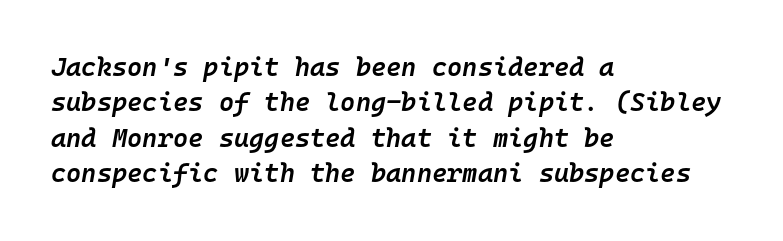
The image shows 26 px text type, italic (leaning right); set left-aligned, normal line spacing (1.36x), normal letter spacing, not underlined.
